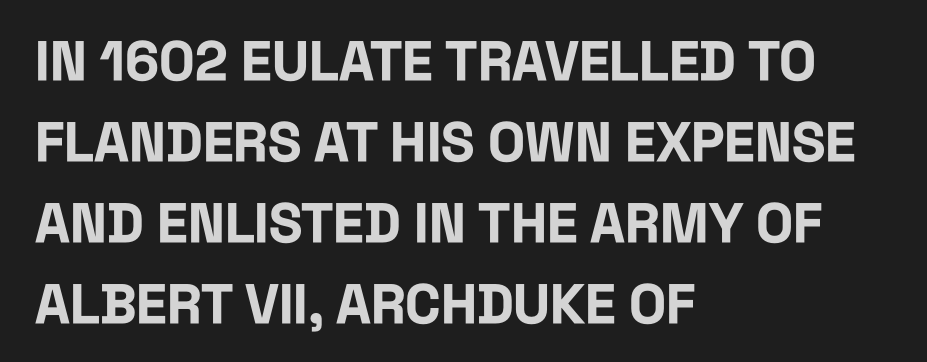
The image shows 55 px bold, condensed sans-serif type, upright; set left-aligned, normal line spacing (1.47x), normal letter spacing, not underlined; low stroke contrast and a large x-height.
